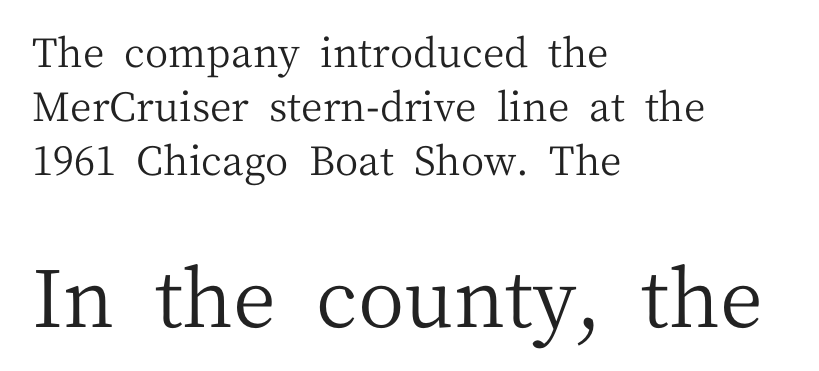
{"serif": "yes", "italic": "no", "bold": "no", "weight": "regular", "width": "normal", "stroke_contrast": "medium", "x_height": "medium", "monospaced": "no", "underline": "no", "align": "left", "line_spacing": "normal", "line_spacing_ratio": 1.35, "letter_spacing": "normal", "letter_spacing_em": 0.0, "larger_block": "second", "size_ratio": 2.0, "glyph_px": 80}
